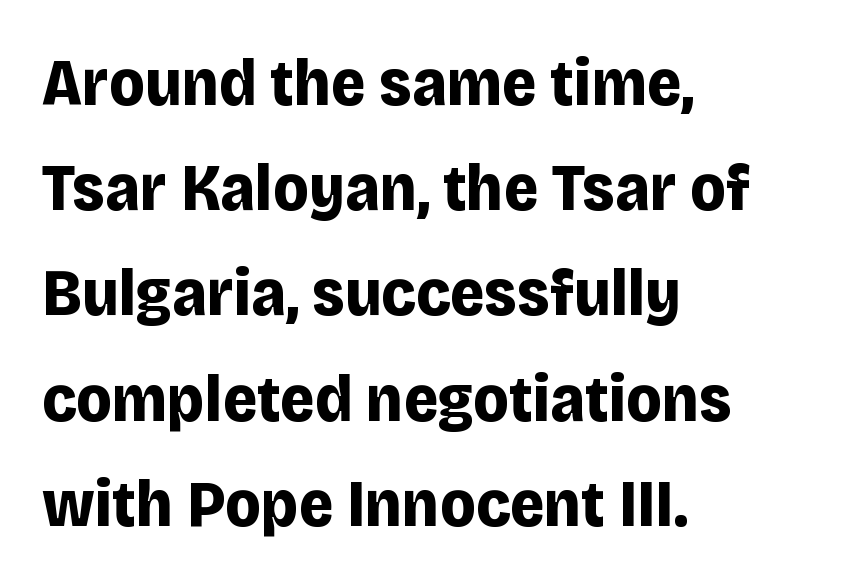
Q: Is the text bold? A: Yes.
Q: Is the text italic (slanted)? A: No, it is upright.
Q: Is the typeface a serif or a sans-serif typeface? A: Sans-serif.
Q: Is the text underlined? A: No.
Q: How is the paragraph aligned? A: Left-aligned.
Q: Is the spacing between letters normal or unusually wide? A: Normal.
Q: Is the spacing between lines tight, normal or loose? A: Normal.
Q: Width (condensed, normal, or wide)? A: Normal.
Q: Stroke contrast? A: Low.
Q: x-height? A: Large.
Q: Monospaced? A: No.
